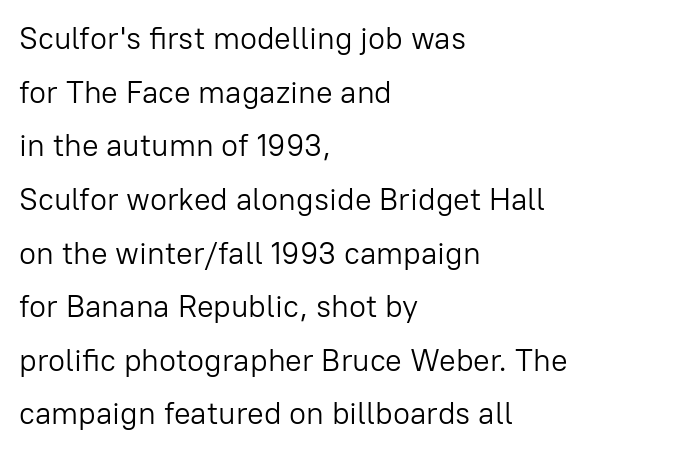
How are the letters spaced? Ordinarily, with no added tracking. Quick note: underline off. Note the varied advance widths — an 'i' is clearly narrower than an 'm'. Posture: upright roman.
